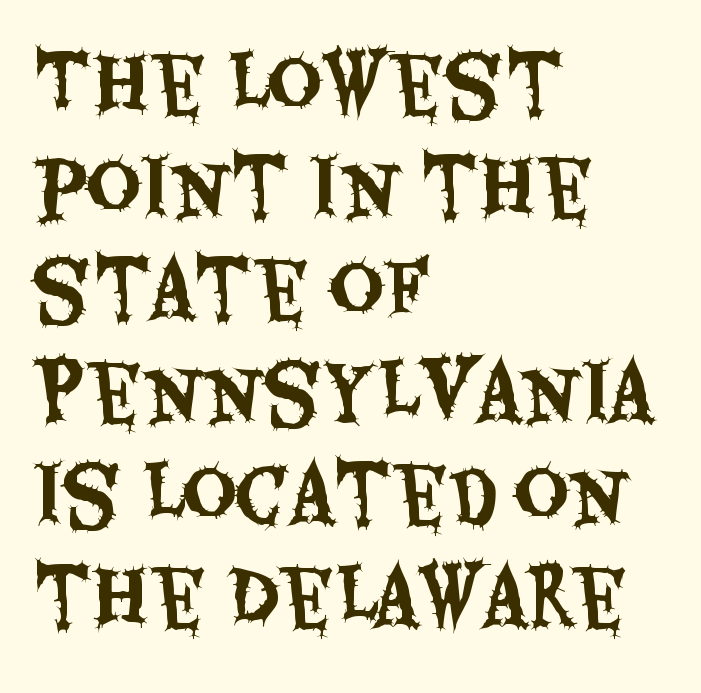
Q: Is the text italic (slanted)? A: No, it is upright.
Q: Is the typeface a serif or a sans-serif typeface? A: Sans-serif.
Q: Is the text underlined? A: No.
Q: How is the paragraph aligned? A: Left-aligned.
Q: Is the spacing between letters normal or unusually wide? A: Normal.
Q: Is the spacing between lines tight, normal or loose? A: Normal.
Q: Width (condensed, normal, or wide)? A: Condensed.
Q: Stroke contrast? A: Medium.
Q: x-height? A: Large.
Q: Monospaced? A: No.
